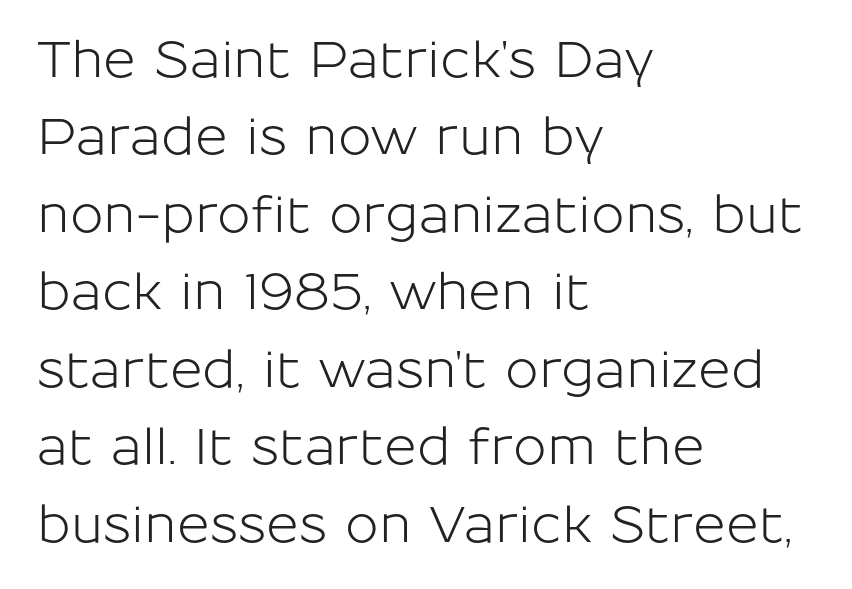
Do the characters align in a grid? No, the font is proportional. Is there any slant? The stems are plumb. No extra tracking has been applied to these lines. The rendering anchors every line to the left-hand side. The designer went with a sans here, leaving each stem footless. The rendering uses a moderate line-height, typical for paragraphs.
